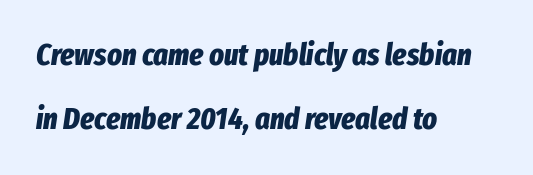
The image shows 31 px bold, condensed type, italic (leaning right); set left-aligned, loose line spacing (2.07x), normal letter spacing, not underlined; low stroke contrast and a medium x-height.
